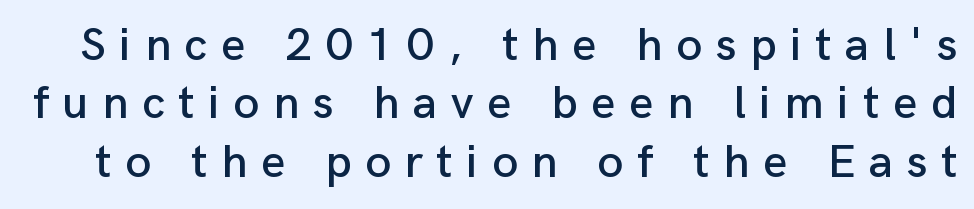
The image shows 47 px sans-serif type, upright; set line spacing 1.24x, unusually wide letter spacing (+0.29 em), not underlined; low stroke contrast and a medium x-height.
